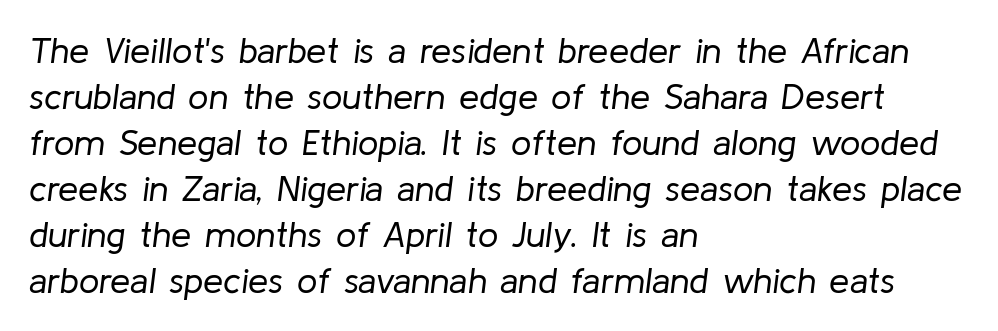
{"italic": "yes", "lean": "right", "slant_degrees": 8, "bold": "no", "weight": "regular", "width": "normal", "stroke_contrast": "low", "x_height": "medium", "monospaced": "no", "underline": "no", "align": "left", "line_spacing": "normal", "line_spacing_ratio": 1.28, "letter_spacing": "normal", "letter_spacing_em": 0.0, "glyph_px": 36}
